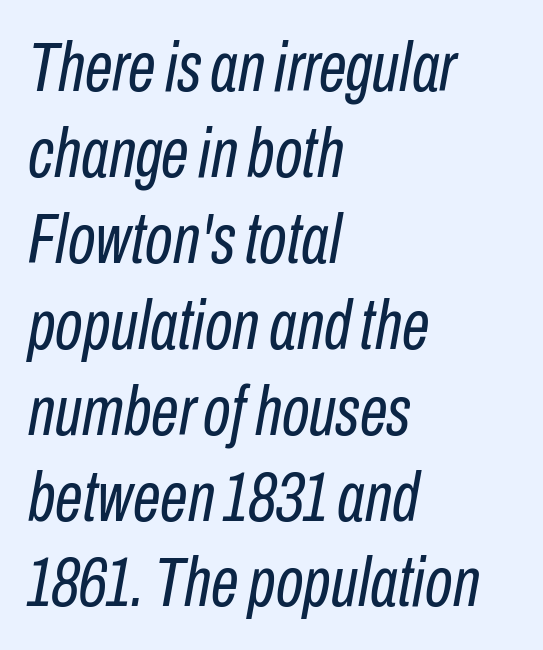
The image shows 71 px regular-weight, condensed type, italic (leaning right); set left-aligned, line spacing 1.21x, normal letter spacing, not underlined; low stroke contrast and a medium x-height.
